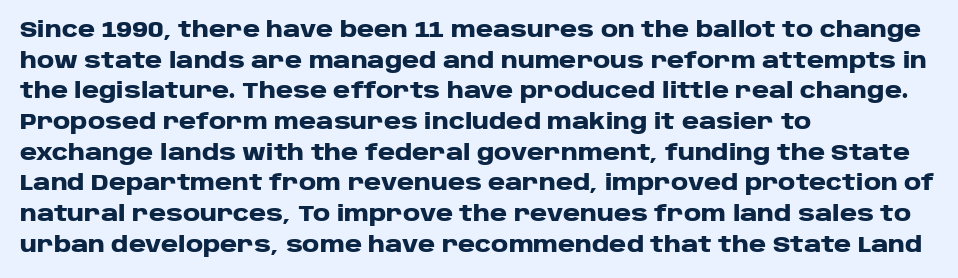
Glyph-to-glyph distance matches everyday printed text. If you drew a line through each stem, it would be perfectly vertical. Horizontal bands of white between lines are of average thickness. Type without underlining. The glyphs have the mass of a bold cut.
